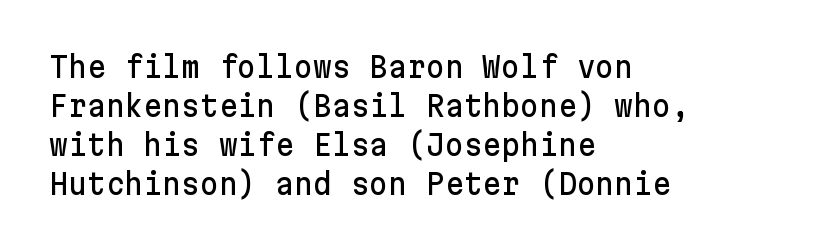
All the whitespace from short lines collects on the right. Nobody drew a line under any word here. Posture: upright roman. One glance says typical: line gaps are just what's usual.
